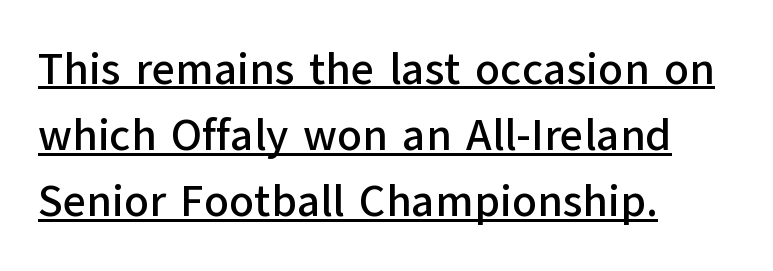
Q: Is the text italic (slanted)? A: No, it is upright.
Q: Is the typeface a serif or a sans-serif typeface? A: Sans-serif.
Q: Is the text underlined? A: Yes.
Q: How is the paragraph aligned? A: Left-aligned.
Q: Is the spacing between letters normal or unusually wide? A: Normal.
Q: Is the spacing between lines tight, normal or loose? A: Normal.
Q: Width (condensed, normal, or wide)? A: Normal.
Q: Stroke contrast? A: Low.
Q: x-height? A: Medium.
Q: Monospaced? A: No.
